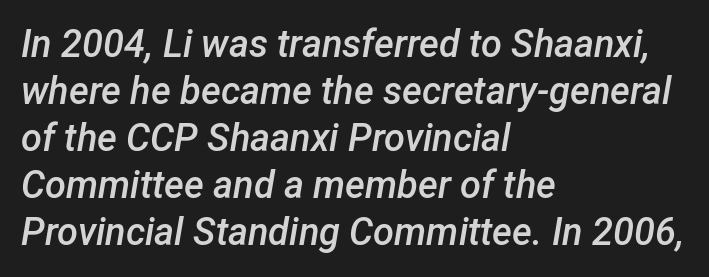
Q: Is the text bold? A: Semi-bold.
Q: Is the text italic (slanted)? A: Yes, it leans right by about 12 degrees.
Q: Is the text underlined? A: No.
Q: How is the paragraph aligned? A: Left-aligned.
Q: Is the spacing between letters normal or unusually wide? A: Normal.
Q: Width (condensed, normal, or wide)? A: Normal.
Q: Stroke contrast? A: Low.
Q: x-height? A: Medium.
Q: Monospaced? A: No.
